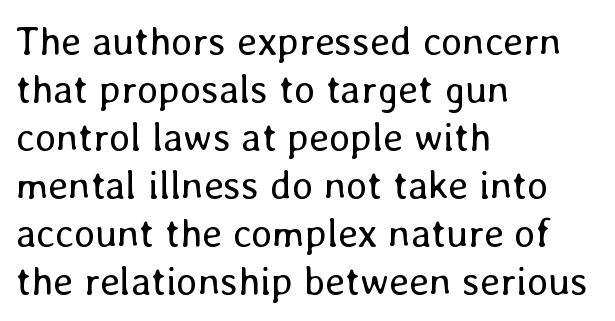
Layout note: lines flush left. Standard letterfit; no display-style spreading of the glyphs. Each letter keeps its own natural width here, so spacing adapts to shape. Stems here are at most as thick as an everyday book face. Does the lettering tilt? It doesn't — this is upright.
